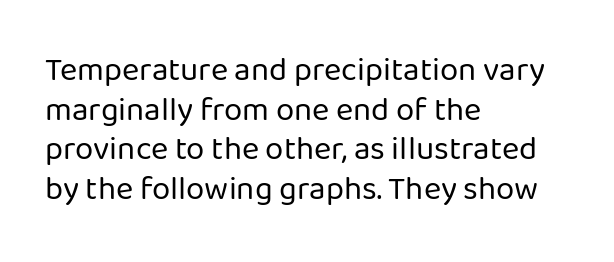
{"serif": "no", "italic": "no", "bold": "no", "weight": "regular", "width": "normal", "stroke_contrast": "low", "x_height": "medium", "monospaced": "no", "underline": "no", "align": "left", "line_spacing_ratio": 1.2, "letter_spacing": "normal", "letter_spacing_em": 0.0, "glyph_px": 33}
